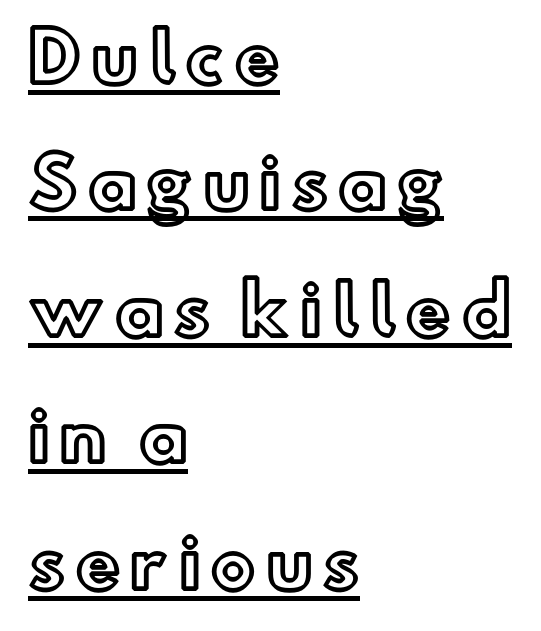
The image shows 68 px text type, upright; set left-aligned, line spacing 1.86x, underlined; a small x-height.
